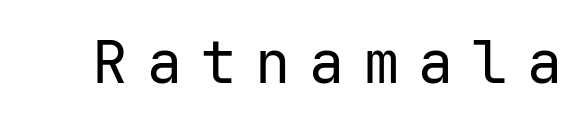
The image shows 59 px regular-weight sans-serif type, upright; set unusually wide letter spacing (+0.32 em), not underlined; low stroke contrast and a medium x-height.
